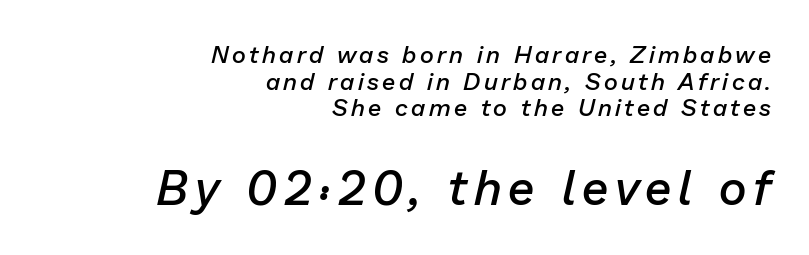
The image shows 48 px semibold type, italic (leaning right); set right-aligned, tight line spacing (1.11x), not underlined; the second (bottom) block is 2.0x larger; low stroke contrast and a medium x-height.
